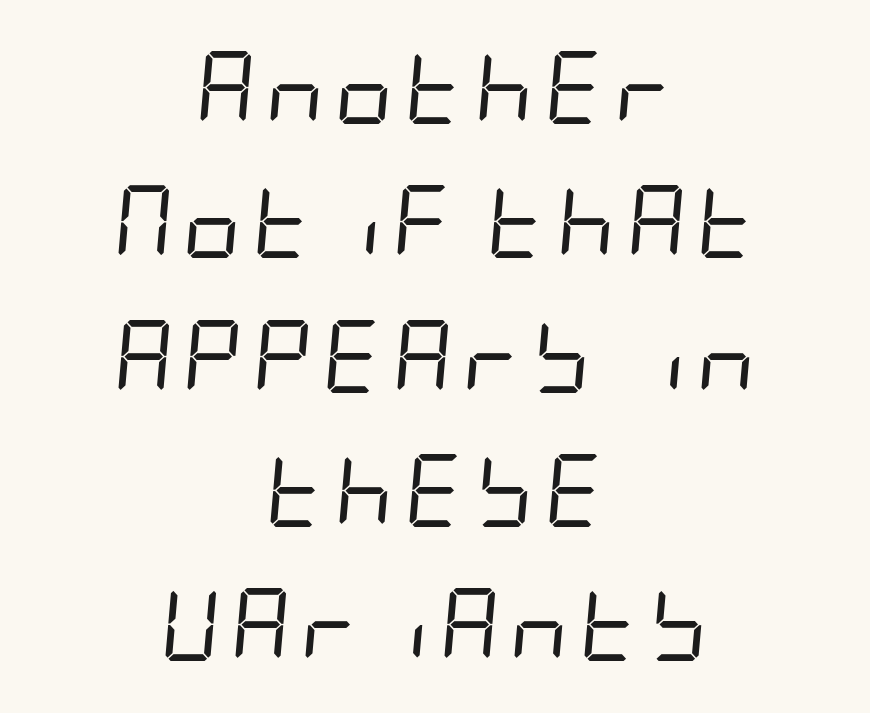
The image shows 73 px regular-weight, condensed type, italic (leaning right); set centered, line spacing 1.84x, not underlined; low stroke contrast and a large x-height.
